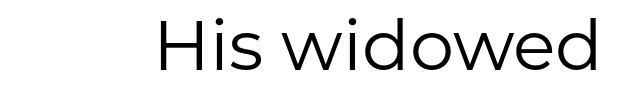
Q: Is the text bold? A: No.
Q: Is the text italic (slanted)? A: No, it is upright.
Q: Is the typeface a serif or a sans-serif typeface? A: Sans-serif.
Q: Is the text underlined? A: No.
Q: Is the spacing between letters normal or unusually wide? A: Normal.
Q: Width (condensed, normal, or wide)? A: Normal.
Q: Stroke contrast? A: Low.
Q: x-height? A: Medium.
Q: Monospaced? A: No.
